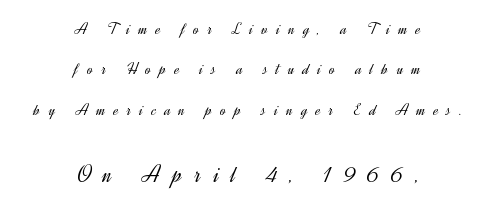
The image shows 25 px text type; set centered, loose line spacing (2.37x), unusually wide letter spacing (+0.49 em), not underlined; the second (bottom) block is 1.47x larger.
